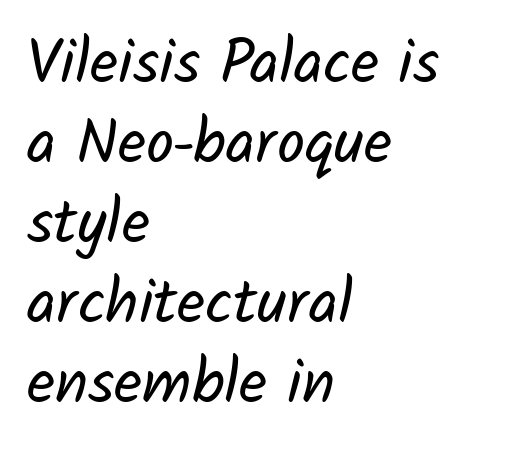
The image shows 62 px regular-weight sans-serif type; set left-aligned, normal line spacing (1.29x), normal letter spacing, not underlined; low stroke contrast and a medium x-height.
